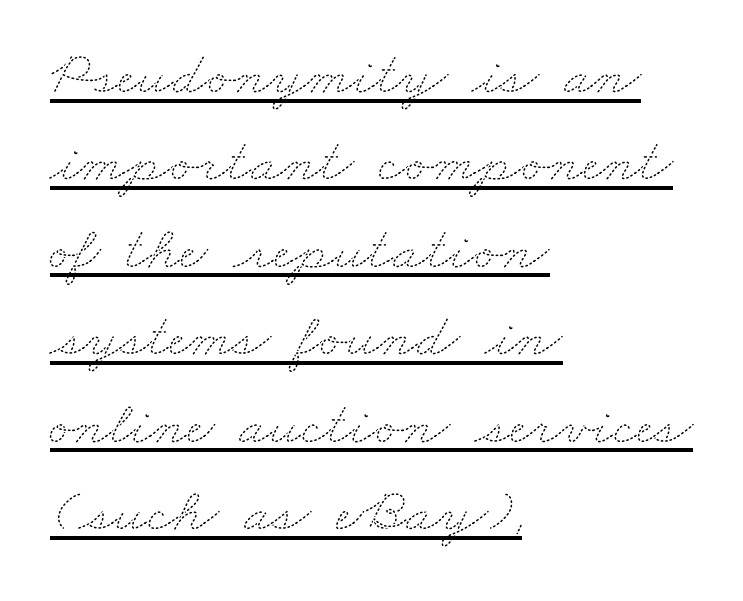
This sample keeps an unexceptional amount of space between lines. Here the designer chose a conventional face with non-uniform glyph widths. The strokes carry an ordinary text weight at most. Honestly, the underline is the first thing you notice here. This rendering uses left alignment, leaving the right contour irregular. The rendering keeps characters at their native spacing.
